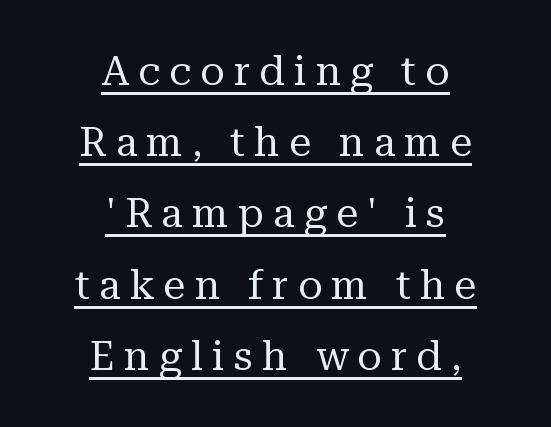
Q: Is the text bold? A: No.
Q: Is the text italic (slanted)? A: No, it is upright.
Q: Is the typeface a serif or a sans-serif typeface? A: Serif.
Q: Is the text underlined? A: Yes.
Q: How is the paragraph aligned? A: Centered.
Q: Is the spacing between letters normal or unusually wide? A: Unusually wide.
Q: Width (condensed, normal, or wide)? A: Normal.
Q: Stroke contrast? A: Medium.
Q: x-height? A: Medium.
Q: Monospaced? A: No.
